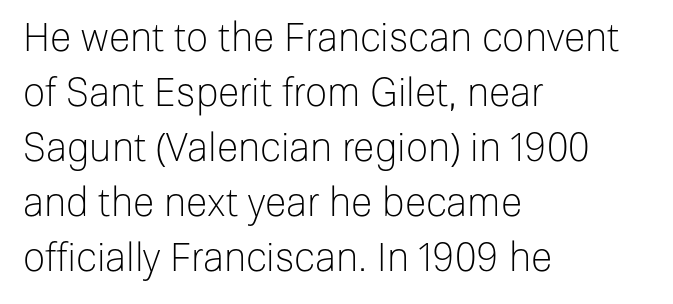
{"serif": "no", "italic": "no", "bold": "no", "weight": "light", "width": "normal", "stroke_contrast": "low", "x_height": "medium", "monospaced": "no", "underline": "no", "align": "left", "line_spacing": "normal", "line_spacing_ratio": 1.41, "letter_spacing": "normal", "letter_spacing_em": 0.0, "glyph_px": 39}
